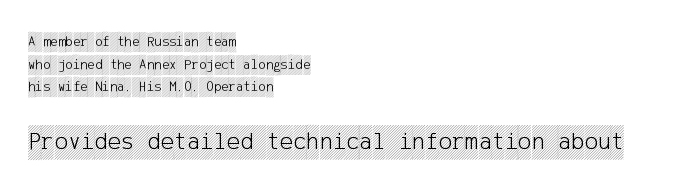
Whoever set this chose a conventional vertical rhythm. Any mark beneath the type? The region is blank. Which of the two is more prominent by size? The second, at the bottom. In terms of posture, this sample is upright. The passage is arranged the way most books set body copy — flush left.
